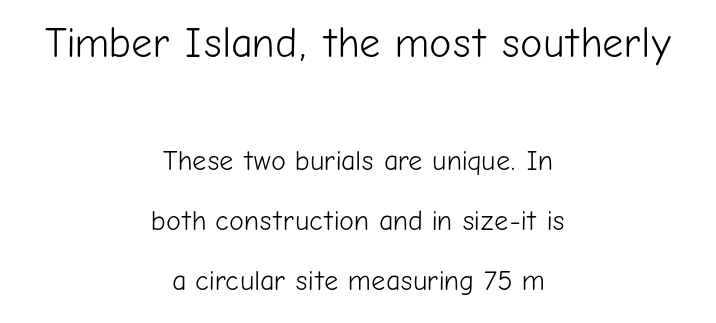
The image shows 42 px light sans-serif type, upright; set centered, loose line spacing (2.15x), normal letter spacing, not underlined; the first (top) block is 1.5x larger; low stroke contrast and a medium x-height.
